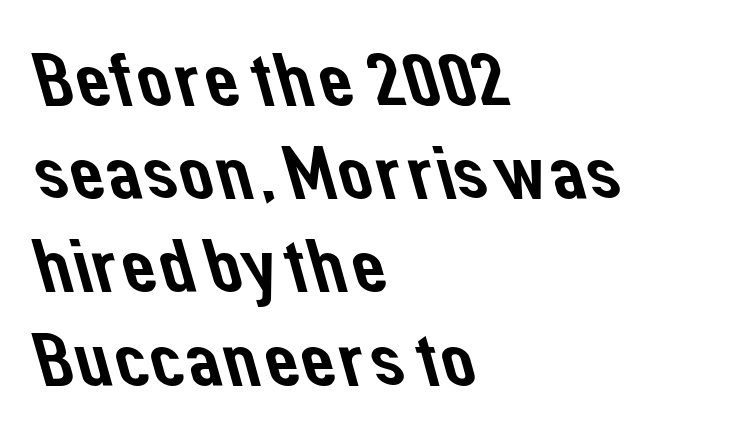
The image shows 77 px sans-serif type; set left-aligned, line spacing 1.21x, normal letter spacing, not underlined; low stroke contrast and a medium x-height.
